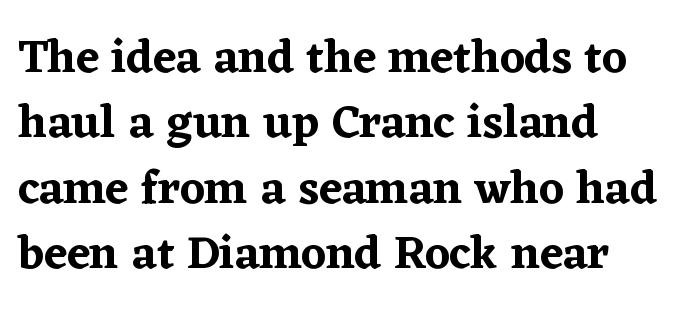
{"serif": "yes", "italic": "no", "width": "normal", "stroke_contrast": "low", "x_height": "medium", "monospaced": "no", "underline": "no", "align": "left", "line_spacing": "normal", "line_spacing_ratio": 1.39, "letter_spacing": "normal", "letter_spacing_em": 0.0, "glyph_px": 47}
